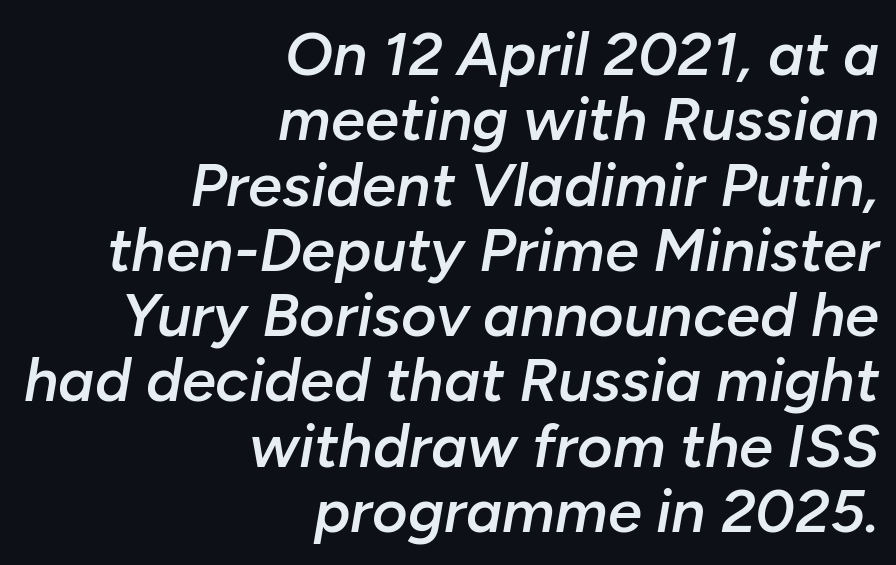
{"italic": "yes", "lean": "right", "slant_degrees": 10, "bold": "semi", "weight": "semibold", "width": "normal", "stroke_contrast": "low", "x_height": "medium", "monospaced": "no", "underline": "no", "align": "right", "line_spacing": "tight", "line_spacing_ratio": 1.07, "letter_spacing": "normal", "letter_spacing_em": 0.0, "glyph_px": 61}
